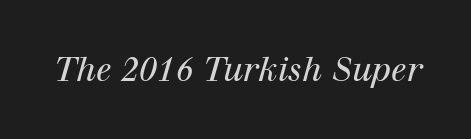
The image shows 33 px regular-weight serif type, italic (leaning right); set normal letter spacing, not underlined; high stroke contrast and a medium x-height.
